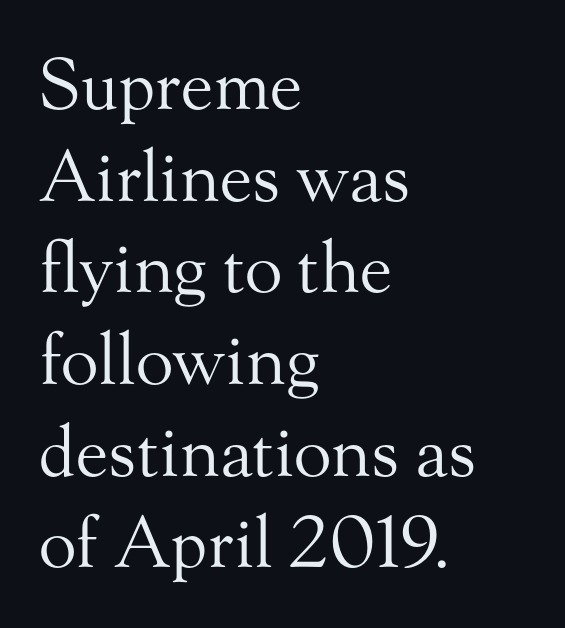
The image shows 70 px regular-weight serif type, upright; set left-aligned, normal line spacing (1.31x), normal letter spacing, not underlined; medium stroke contrast and a small x-height.
